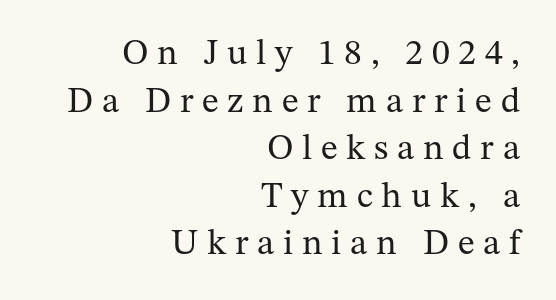
{"serif": "yes", "italic": "no", "bold": "no", "weight": "regular", "width": "normal", "stroke_contrast": "medium", "x_height": "medium", "monospaced": "no", "underline": "no", "align": "right", "line_spacing": "normal", "line_spacing_ratio": 1.32, "letter_spacing": "wide", "letter_spacing_em": 0.24, "glyph_px": 36}
